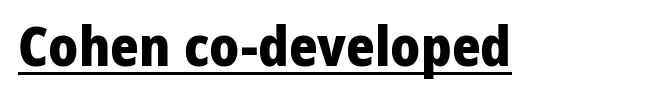
The image shows 55 px heavy sans-serif type, upright; set normal letter spacing, underlined; low stroke contrast and a medium x-height.
